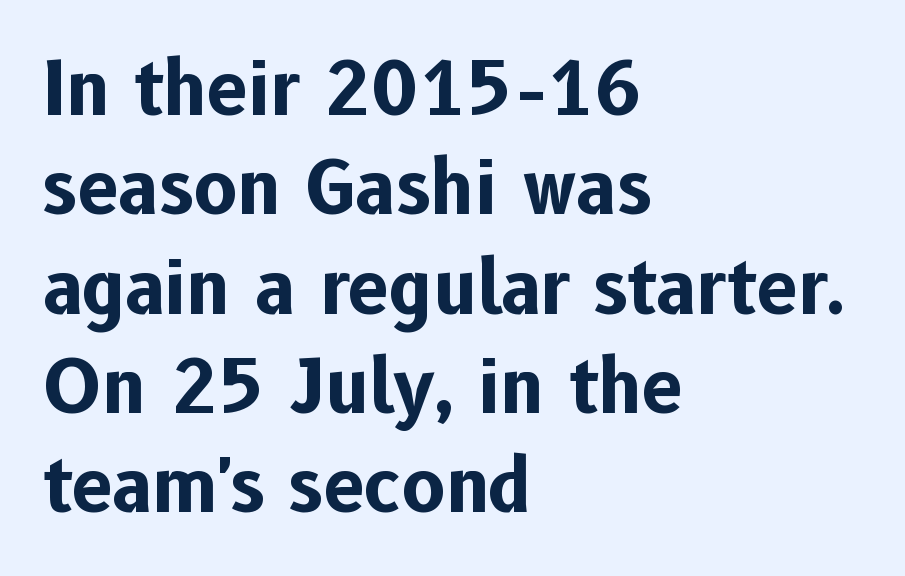
The image shows 73 px bold sans-serif type, upright; set left-aligned, normal line spacing (1.36x), normal letter spacing, not underlined; low stroke contrast and a medium x-height.
